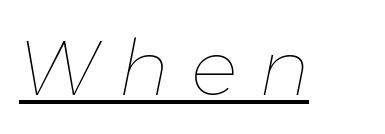
Q: Is the text bold? A: No.
Q: Is the text italic (slanted)? A: Yes, it leans right by about 11 degrees.
Q: Is the text underlined? A: Yes.
Q: Is the spacing between letters normal or unusually wide? A: Unusually wide.
Q: Width (condensed, normal, or wide)? A: Normal.
Q: Stroke contrast? A: Low.
Q: x-height? A: Medium.
Q: Monospaced? A: No.
